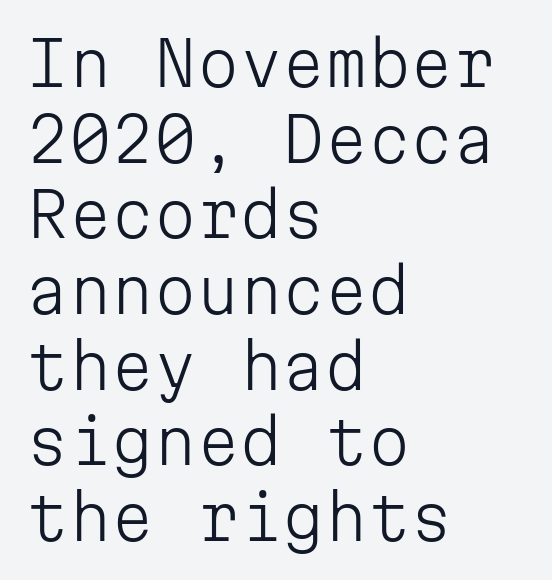
{"serif": "no", "italic": "no", "bold": "no", "weight": "light", "width": "normal", "stroke_contrast": "low", "x_height": "medium", "monospaced": "yes", "underline": "no", "align": "left", "line_spacing_ratio": 1.24, "letter_spacing": "normal", "letter_spacing_em": 0.0, "glyph_px": 61}
